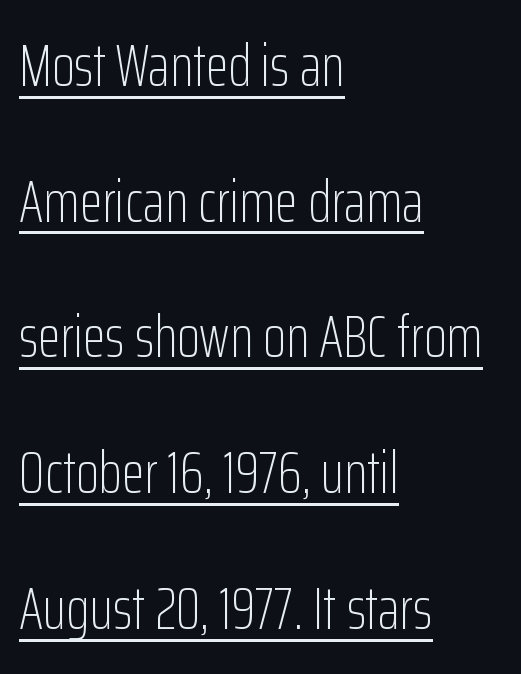
{"serif": "no", "italic": "no", "bold": "no", "weight": "light", "width": "condensed", "stroke_contrast": "low", "x_height": "medium", "monospaced": "no", "underline": "yes", "align": "left", "line_spacing": "loose", "line_spacing_ratio": 2.3, "letter_spacing": "normal", "letter_spacing_em": 0.0, "glyph_px": 59}
